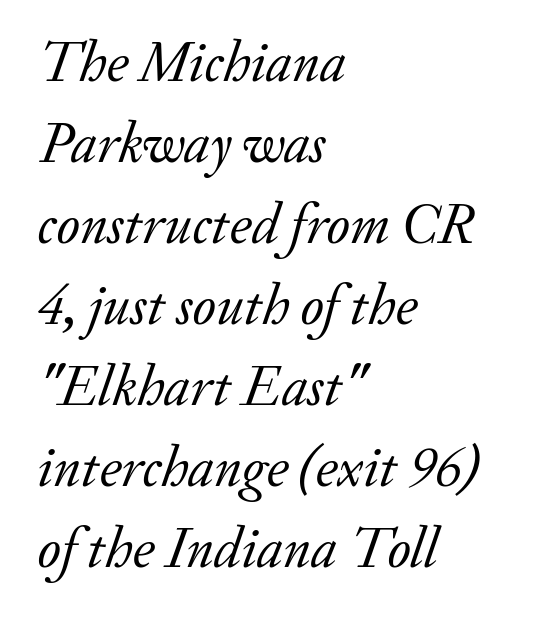
The image shows 57 px regular-weight serif type, italic (leaning right); set left-aligned, normal line spacing (1.42x), normal letter spacing, not underlined; low stroke contrast and a small x-height.
